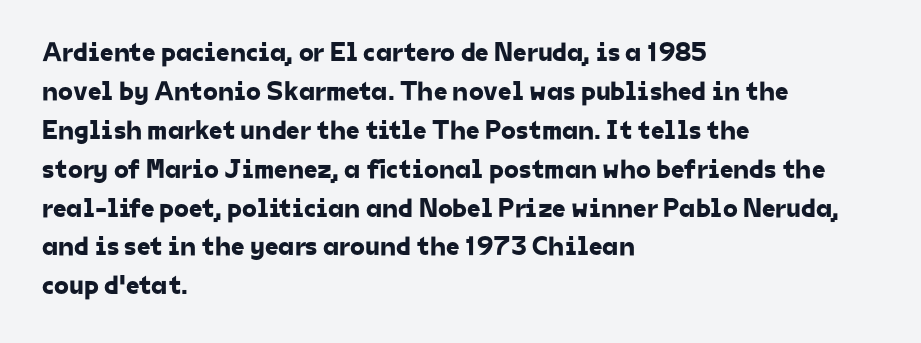
Q: Is the text underlined? A: No.
Q: How is the paragraph aligned? A: Left-aligned.
Q: Is the spacing between letters normal or unusually wide? A: Normal.
Q: Is the spacing between lines tight, normal or loose? A: Normal.
